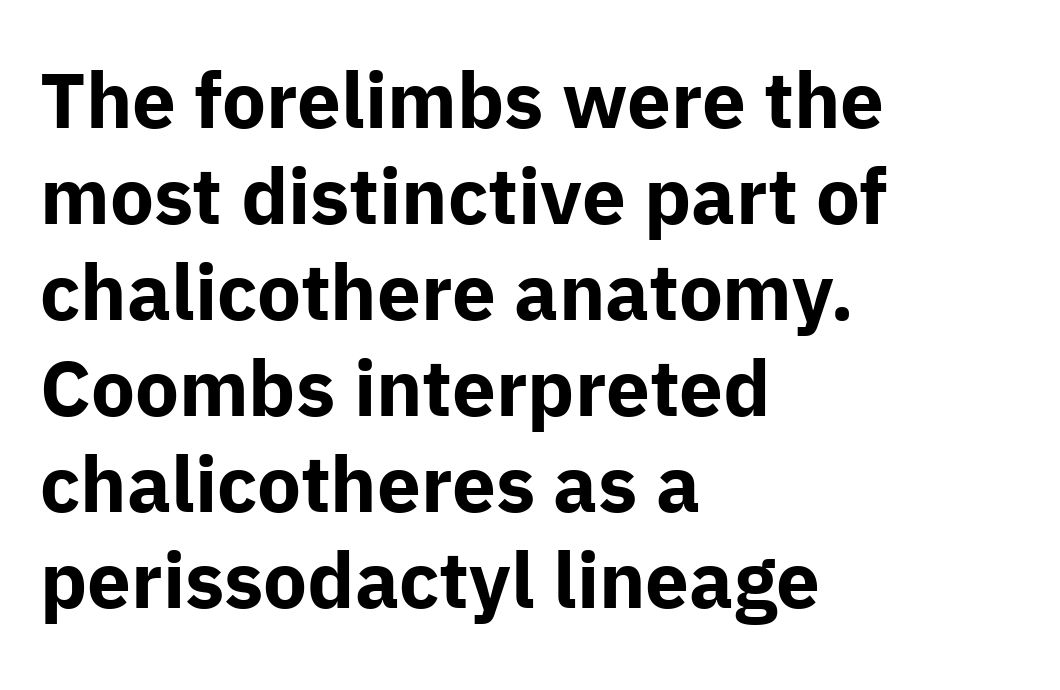
{"serif": "no", "italic": "no", "bold": "yes", "weight": "bold", "width": "normal", "stroke_contrast": "low", "x_height": "medium", "monospaced": "no", "underline": "no", "align": "left", "line_spacing_ratio": 1.23, "letter_spacing": "normal", "letter_spacing_em": 0.0, "glyph_px": 78}
